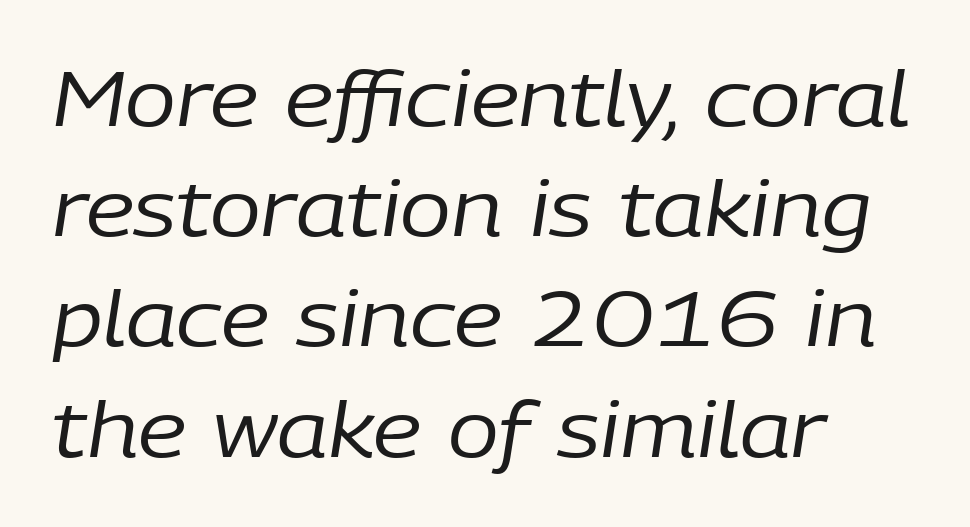
Q: Is the text bold? A: No.
Q: Is the text italic (slanted)? A: Yes, it leans right by about 9 degrees.
Q: Is the text underlined? A: No.
Q: How is the paragraph aligned? A: Left-aligned.
Q: Is the spacing between letters normal or unusually wide? A: Normal.
Q: Is the spacing between lines tight, normal or loose? A: Normal.
Q: Width (condensed, normal, or wide)? A: Normal.
Q: Stroke contrast? A: Low.
Q: x-height? A: Medium.
Q: Monospaced? A: No.
